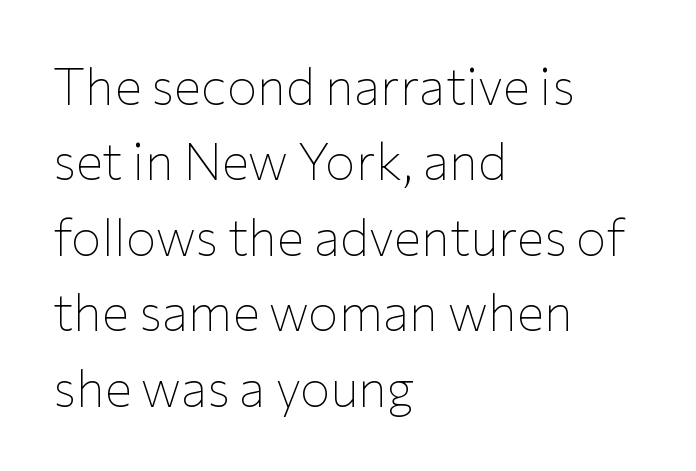
{"serif": "no", "italic": "no", "bold": "no", "weight": "thin", "width": "normal", "stroke_contrast": "low", "x_height": "medium", "monospaced": "no", "underline": "no", "align": "left", "line_spacing": "normal", "line_spacing_ratio": 1.48, "letter_spacing": "normal", "letter_spacing_em": 0.0, "glyph_px": 51}
